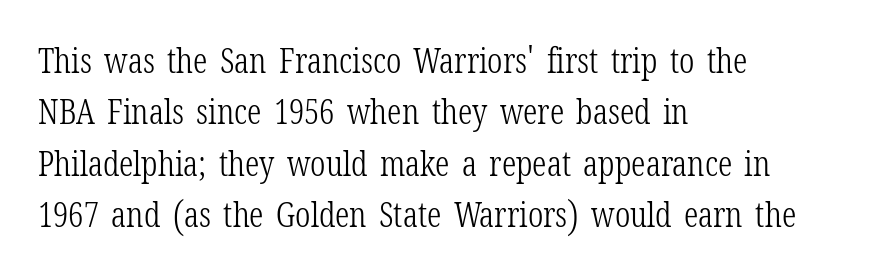
{"serif": "yes", "italic": "no", "bold": "no", "weight": "light", "width": "condensed", "stroke_contrast": "low", "x_height": "medium", "monospaced": "no", "underline": "no", "align": "left", "line_spacing": "normal", "line_spacing_ratio": 1.47, "letter_spacing": "normal", "letter_spacing_em": 0.0, "glyph_px": 35}
